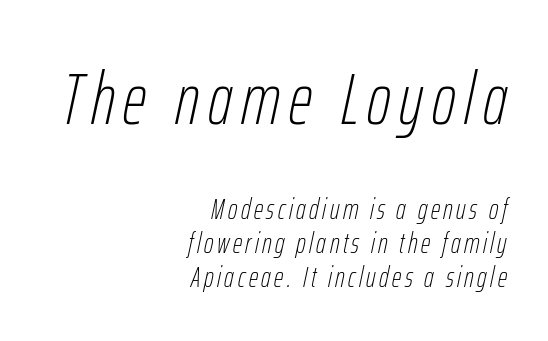
Is this a fixed-width face? No — the glyphs have proportional, varying widths. Honestly, there is no underline to notice here at all. Larger block? The one above; the one below is distinctly smaller. The axis of the letterforms is tilted away from vertical. If you drew a ruler down the right edge, every line would touch it. No extra ink here — the face is not bold.
